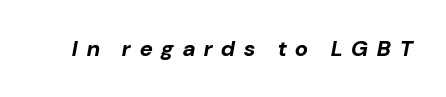
These lines have a slow, spaced-out rhythm from letter to letter. Italic? Definitely — the glyphs are oblique. Stroke thickness is high; the sample reads as a true bold. Decoration check: the copy has no underline.
